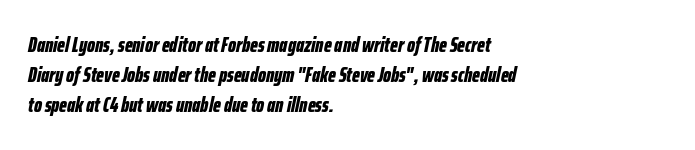
Q: Is the text bold? A: Yes.
Q: Is the text italic (slanted)? A: Yes, it leans right by about 12 degrees.
Q: Is the text underlined? A: No.
Q: How is the paragraph aligned? A: Left-aligned.
Q: Is the spacing between letters normal or unusually wide? A: Normal.
Q: Is the spacing between lines tight, normal or loose? A: Normal.
